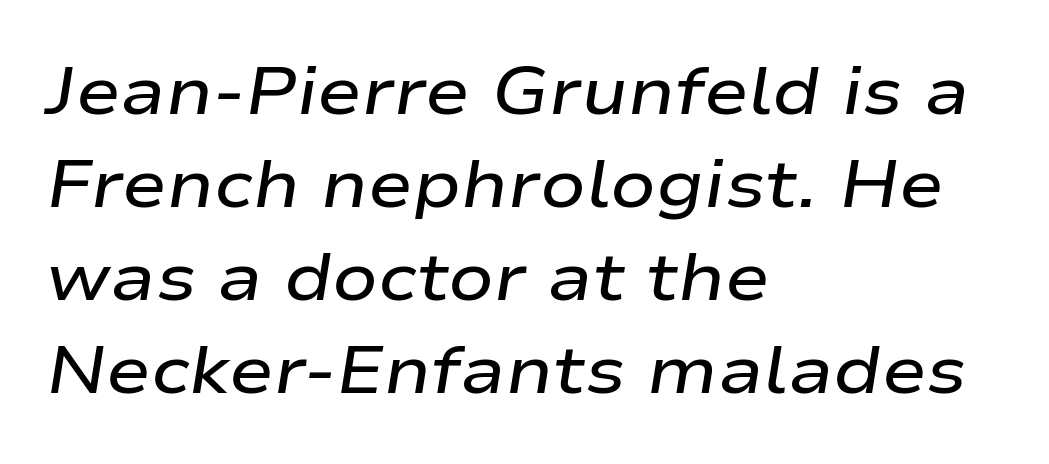
Descender tails drop into unmarked territory. An italicized treatment has been applied to the whole sample. Think of a printed novel: that variable character pitch is what you see here. Characters follow at the spacing the type designer built in. If you measured baseline to baseline, you'd find a middling distance.
